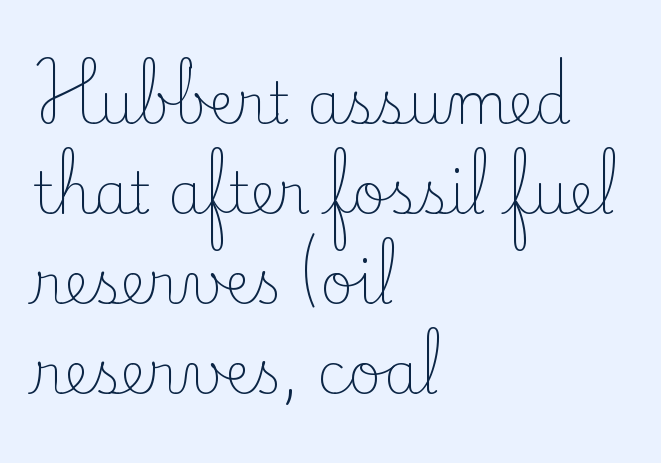
Q: Is the text bold? A: No.
Q: Is the text italic (slanted)? A: No, it is upright.
Q: Is the typeface a serif or a sans-serif typeface? A: Serif.
Q: Is the text underlined? A: No.
Q: How is the paragraph aligned? A: Left-aligned.
Q: Is the spacing between letters normal or unusually wide? A: Normal.
Q: Is the spacing between lines tight, normal or loose? A: Normal.
Q: Width (condensed, normal, or wide)? A: Normal.
Q: Stroke contrast? A: Low.
Q: x-height? A: Small.
Q: Monospaced? A: No.
